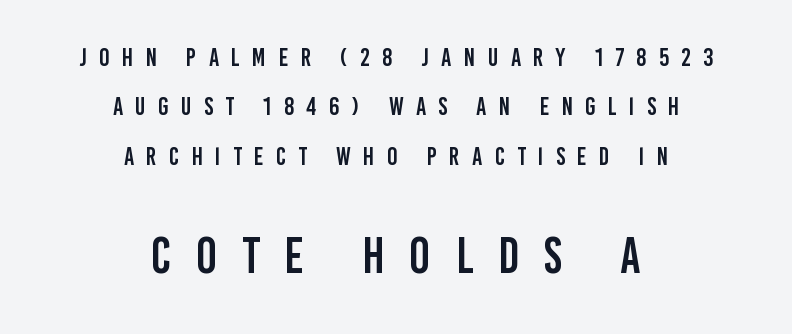
Q: Is the text italic (slanted)? A: No, it is upright.
Q: Is the typeface a serif or a sans-serif typeface? A: Sans-serif.
Q: Is the text underlined? A: No.
Q: How is the paragraph aligned? A: Centered.
Q: Is the spacing between letters normal or unusually wide? A: Unusually wide.
Q: Is the spacing between lines tight, normal or loose? A: Loose.
Q: Which block of text is set in a larger size, the first (top) or the second (bottom)? A: The second (bottom) one.
Q: Width (condensed, normal, or wide)? A: Condensed.
Q: Stroke contrast? A: Low.
Q: x-height? A: Large.
Q: Monospaced? A: No.
